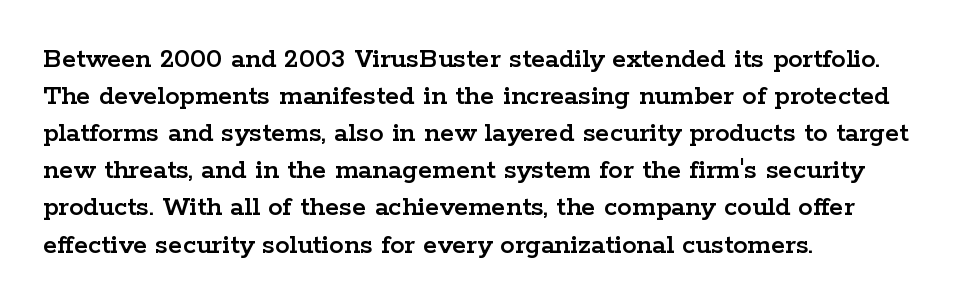
{"serif": "yes", "italic": "no", "width": "wide", "stroke_contrast": "low", "x_height": "medium", "monospaced": "no", "underline": "no", "align": "left", "line_spacing": "normal", "line_spacing_ratio": 1.28, "letter_spacing": "normal", "letter_spacing_em": 0.0, "glyph_px": 29}
